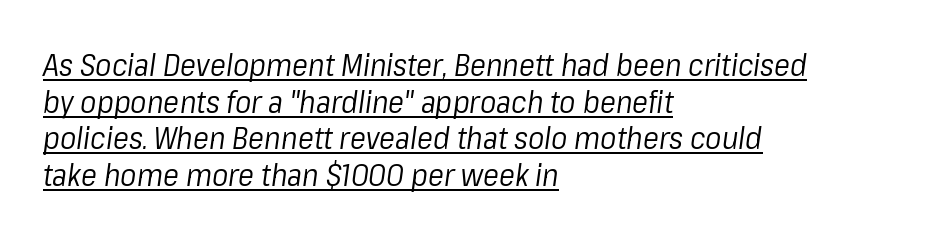
{"italic": "yes", "lean": "right", "slant_degrees": 8, "bold": "no", "weight": "regular", "width": "normal", "stroke_contrast": "low", "x_height": "medium", "monospaced": "no", "underline": "yes", "align": "left", "line_spacing_ratio": 1.22, "letter_spacing": "normal", "letter_spacing_em": 0.0, "glyph_px": 30}
